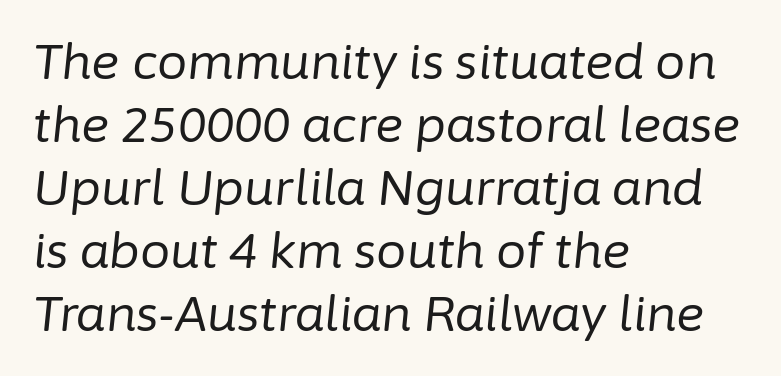
No word sits above an underline. Heft: none added — not bold. The letters are slanted; this is an italic face. Notice how descenders clear the ascenders below comfortably — that's standard leading. Between one letter and the next there's only the usual sliver of space. The paragraph has a hard left edge and a soft right edge.
